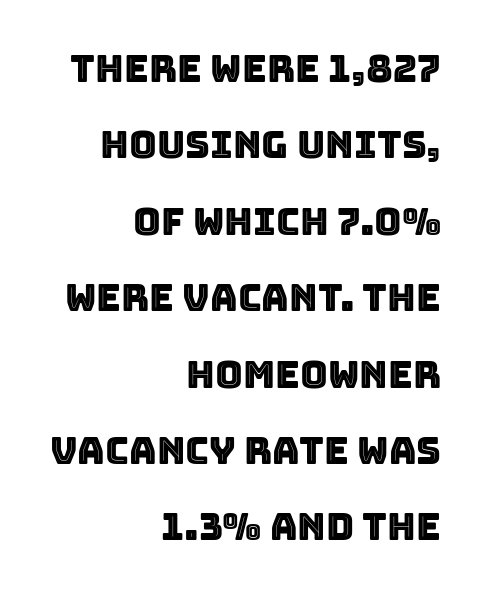
The image shows 38 px text type, upright; set right-aligned, loose line spacing (2.01x), normal letter spacing, not underlined; a large x-height.
